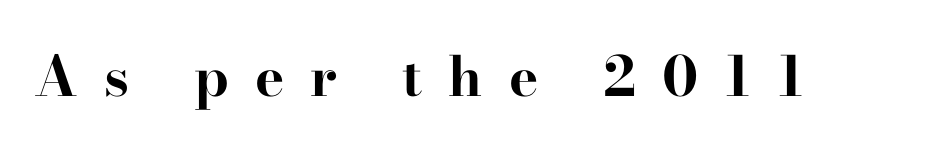
The image shows 55 px bold, wide serif type, upright; set unusually wide letter spacing (+0.47 em), not underlined; high stroke contrast and a small x-height.
